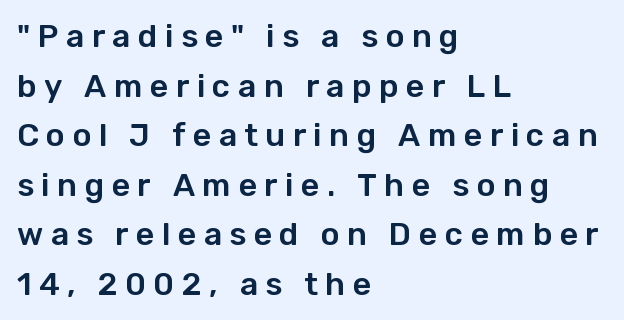
The image shows 32 px sans-serif type, upright; set left-aligned, normal line spacing (1.55x), unusually wide letter spacing (+0.23 em), not underlined; low stroke contrast and a medium x-height.
